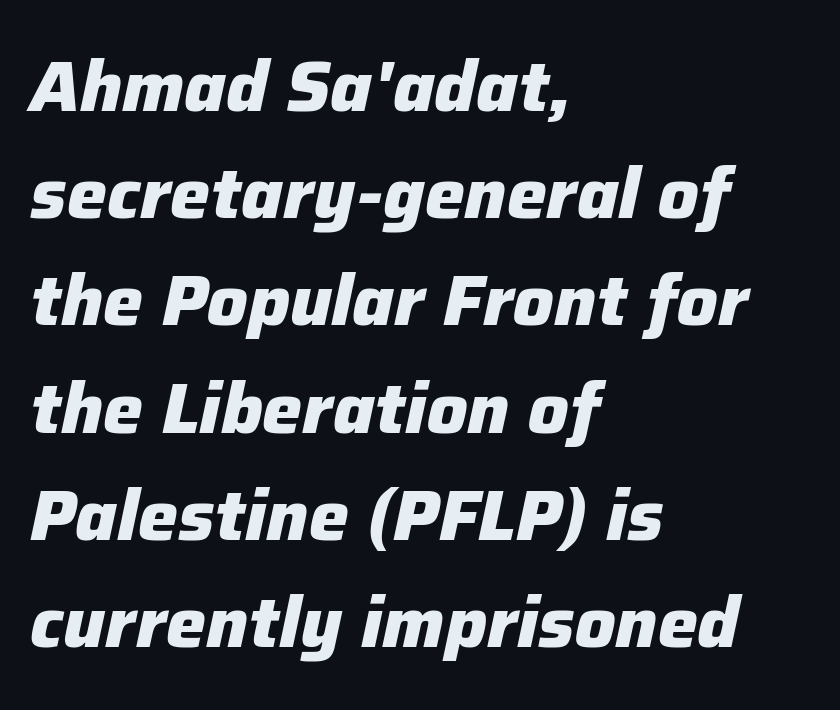
{"italic": "yes", "lean": "right", "slant_degrees": 12, "bold": "yes", "weight": "heavy", "width": "normal", "stroke_contrast": "low", "x_height": "medium", "monospaced": "no", "underline": "no", "align": "left", "line_spacing": "normal", "line_spacing_ratio": 1.51, "letter_spacing": "normal", "letter_spacing_em": 0.0, "glyph_px": 71}
